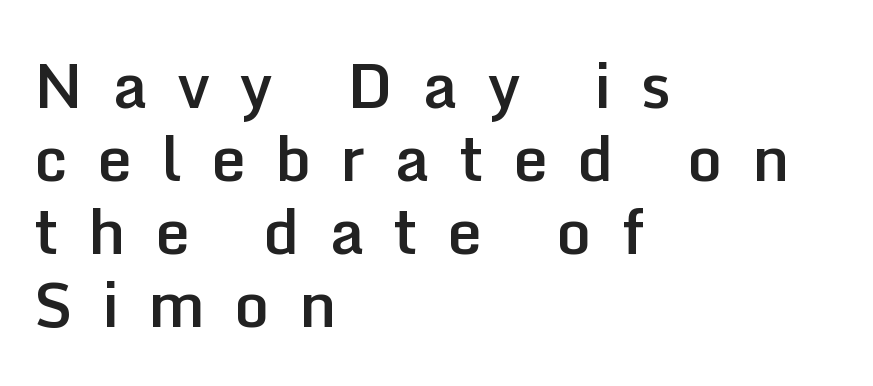
Character widths vary here, with narrow letters taking less room than wide ones. Is the letter spacing exaggerated? Yes — the characters are pushed far apart. Ascenders rise straight up at ninety degrees. Underline: absent.
